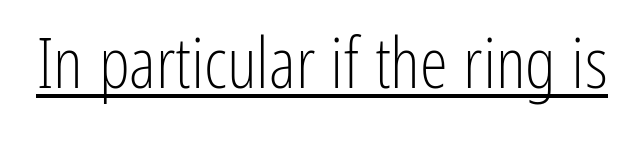
The string is rendered with underlining switched on. Caption: face not bold, strokes unweighted. The lettering stays uniformly vertical, giving the passage a roman look. The glyphs in this specimen are sans serif. Varying glyph widths throughout — classic text-font behaviour. These lines keep a tight, regular rhythm from letter to letter.
